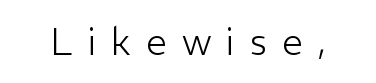
Q: Is the text bold? A: No.
Q: Is the text italic (slanted)? A: No, it is upright.
Q: Is the typeface a serif or a sans-serif typeface? A: Sans-serif.
Q: Is the text underlined? A: No.
Q: Is the spacing between letters normal or unusually wide? A: Unusually wide.
Q: Width (condensed, normal, or wide)? A: Normal.
Q: Stroke contrast? A: Low.
Q: x-height? A: Medium.
Q: Monospaced? A: No.
